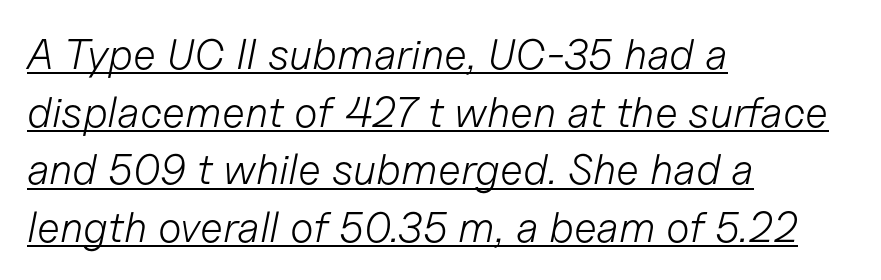
The image shows 43 px light type, italic (leaning right); set left-aligned, normal line spacing (1.34x), normal letter spacing, underlined; low stroke contrast and a medium x-height.
